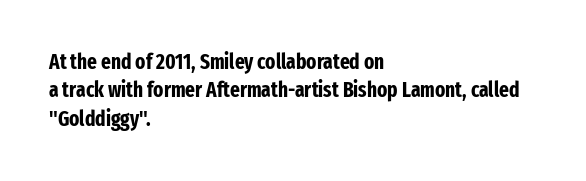
The image shows 21 px bold type, upright; set left-aligned, normal line spacing (1.35x), normal letter spacing, not underlined.
